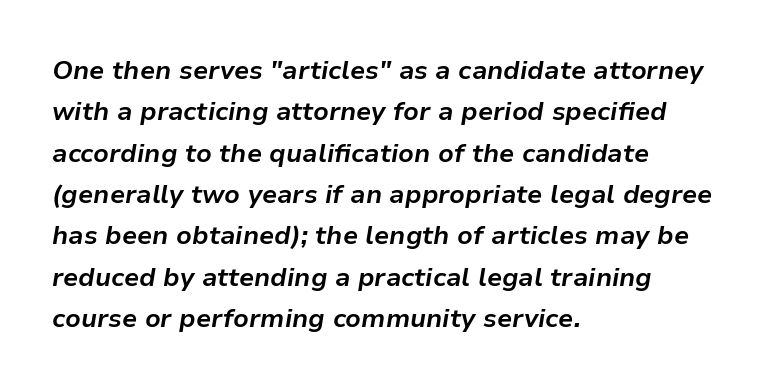
Q: Is the text bold? A: Yes.
Q: Is the text italic (slanted)? A: Yes, it leans right by about 9 degrees.
Q: Is the text underlined? A: No.
Q: How is the paragraph aligned? A: Left-aligned.
Q: Is the spacing between letters normal or unusually wide? A: Normal.
Q: Is the spacing between lines tight, normal or loose? A: Normal.
